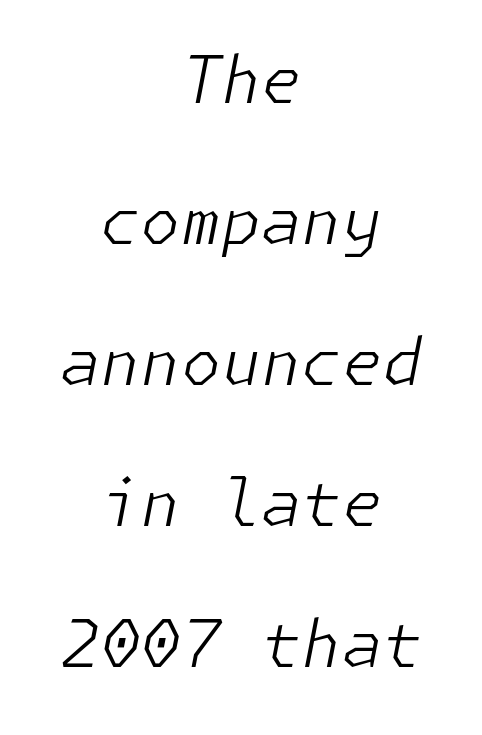
{"italic": "yes", "lean": "right", "slant_degrees": 11, "bold": "no", "weight": "light", "width": "normal", "stroke_contrast": "low", "x_height": "medium", "underline": "no", "align": "center", "line_spacing": "loose", "line_spacing_ratio": 2.17, "letter_spacing": "normal", "letter_spacing_em": 0.0, "glyph_px": 65}
